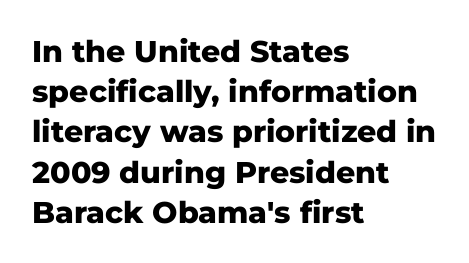
The typography opts for an upright posture over an oblique one. Its strokes are broad and dark, the hallmark of bold type. The typesetter chose a ragged-right arrangement here. Check where the strokes stop: nothing finishes them off — pure sans. This block has exactly the height ordinary leading produces.
